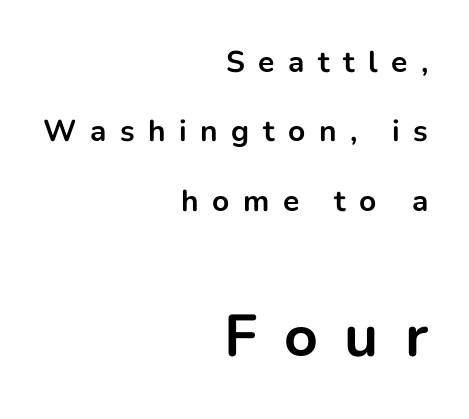
{"serif": "no", "italic": "no", "bold": "yes", "weight": "bold", "width": "normal", "stroke_contrast": "low", "x_height": "medium", "monospaced": "no", "underline": "no", "align": "right", "line_spacing": "loose", "line_spacing_ratio": 2.31, "letter_spacing": "wide", "letter_spacing_em": 0.45, "larger_block": "second", "size_ratio": 1.97, "glyph_px": 59}
